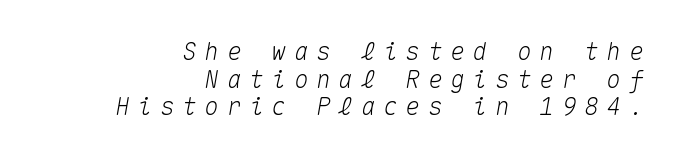
Notice how the passage keeps a crisp vertical edge on the right only. How are the letters spaced? Widely, with obvious added tracking. Beneath every word, the page is bare. Very little white space separates one row of letters from the next. Would a proofreader flag this as italicized? Yes.
